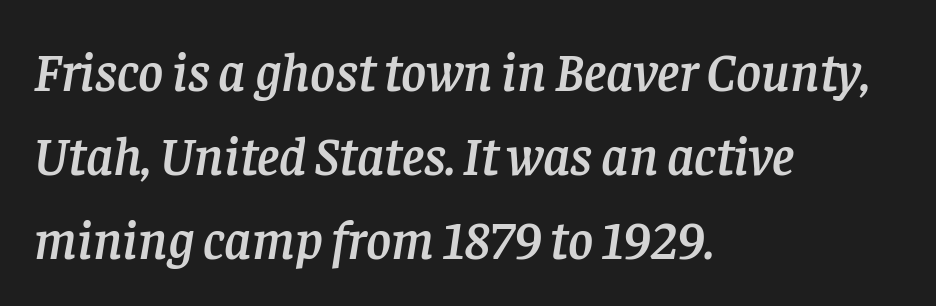
Whoever set this chose a conventional vertical rhythm. Unlike a clean sans, this face finishes its strokes with serifs. What stands out about the letter spacing? Nothing — it is the standard amount. Has an underline been added? It has not.
